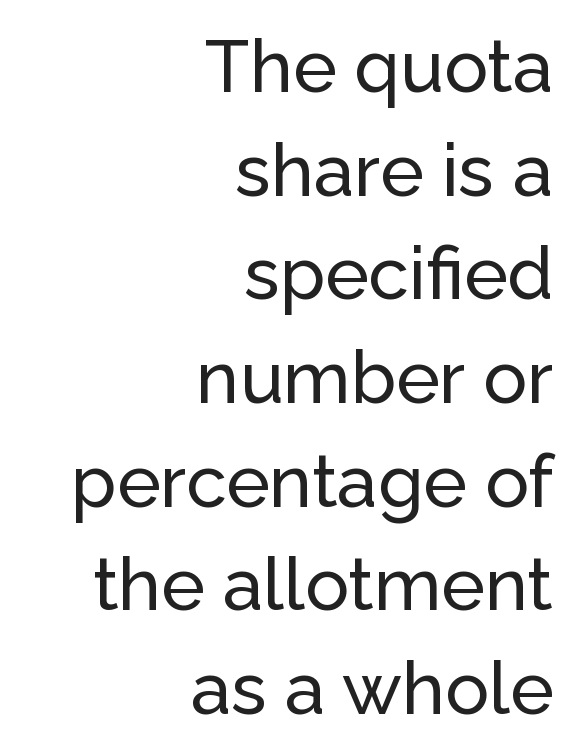
{"serif": "no", "italic": "no", "width": "normal", "stroke_contrast": "low", "x_height": "medium", "monospaced": "no", "underline": "no", "align": "right", "line_spacing": "normal", "line_spacing_ratio": 1.42, "letter_spacing": "normal", "letter_spacing_em": 0.0, "glyph_px": 73}
